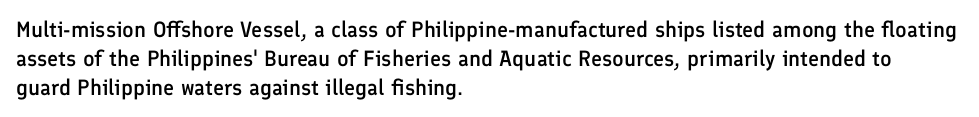
{"italic": "no", "bold": "semi", "underline": "no", "align": "left", "line_spacing": "normal", "line_spacing_ratio": 1.31, "letter_spacing": "normal", "letter_spacing_em": 0.0, "glyph_px": 22}
